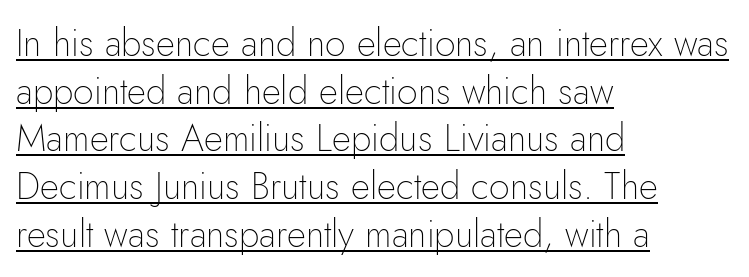
{"serif": "no", "italic": "no", "bold": "no", "weight": "thin", "width": "normal", "stroke_contrast": "low", "x_height": "small", "monospaced": "no", "underline": "yes", "align": "left", "line_spacing": "normal", "line_spacing_ratio": 1.29, "letter_spacing": "normal", "letter_spacing_em": 0.0, "glyph_px": 37}
